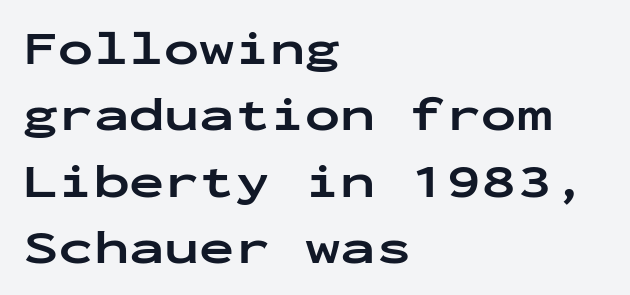
{"serif": "no", "italic": "no", "bold": "yes", "weight": "bold", "width": "wide", "stroke_contrast": "low", "x_height": "medium", "monospaced": "yes", "underline": "no", "align": "left", "line_spacing": "normal", "line_spacing_ratio": 1.41, "letter_spacing": "normal", "letter_spacing_em": 0.0, "glyph_px": 47}
